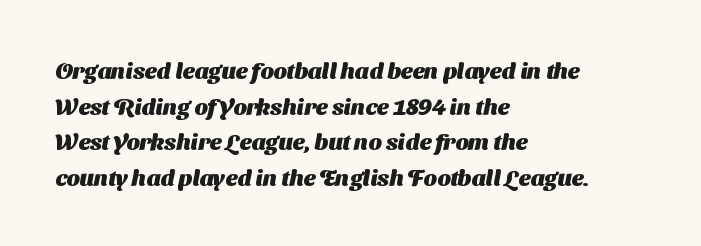
Q: Is the text bold? A: Yes.
Q: Is the text underlined? A: No.
Q: How is the paragraph aligned? A: Left-aligned.
Q: Is the spacing between letters normal or unusually wide? A: Normal.
Q: Is the spacing between lines tight, normal or loose? A: Normal.
